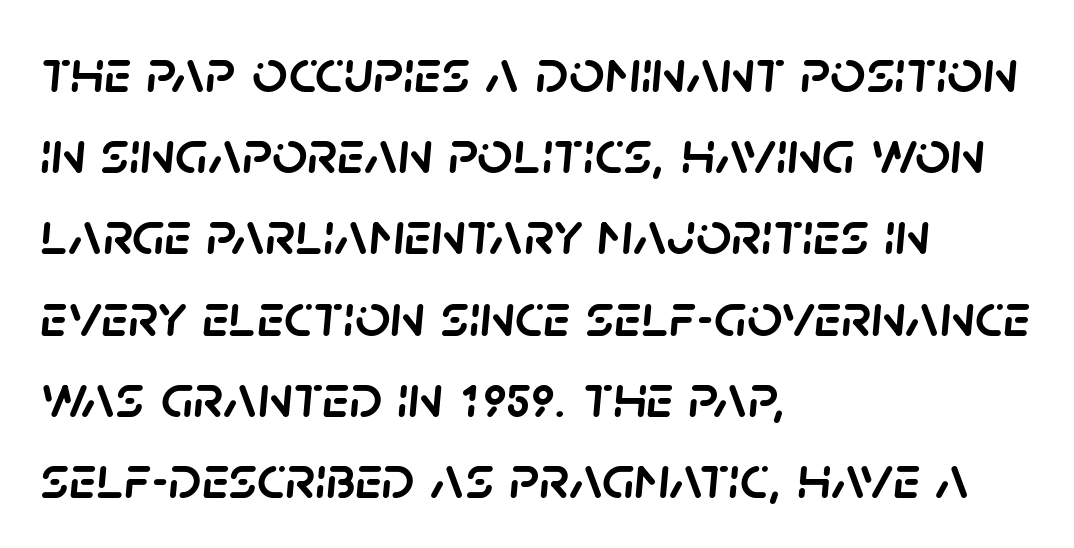
Q: Is the text italic (slanted)? A: Yes, it leans right by about 5 degrees.
Q: Is the text underlined? A: No.
Q: How is the paragraph aligned? A: Left-aligned.
Q: Is the spacing between letters normal or unusually wide? A: Normal.
Q: Is the spacing between lines tight, normal or loose? A: Normal.
Q: Width (condensed, normal, or wide)? A: Normal.
Q: Stroke contrast? A: Low.
Q: x-height? A: Large.
Q: Monospaced? A: No.
